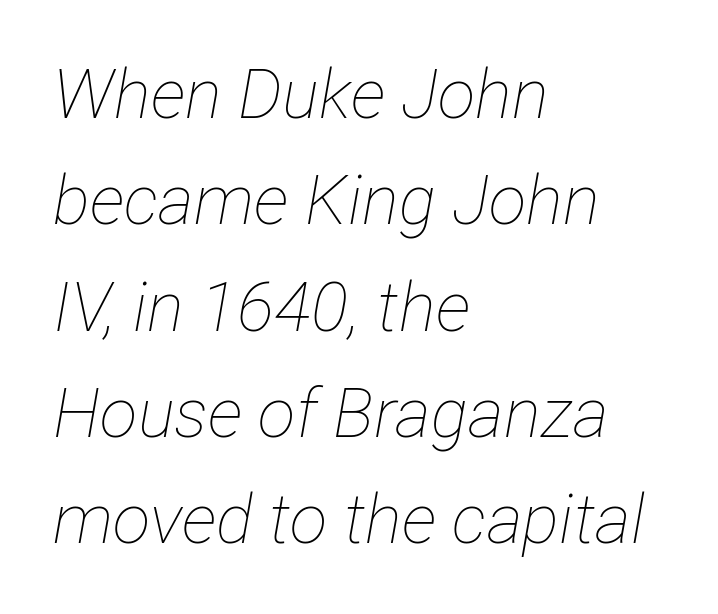
Is the block centered? No — it sits flush against the left margin. Vertical spacing — default. No extra tracking has been applied to these lines. The zone under the glyphs is completely vacant. Each letter keeps its own natural width here, so spacing adapts to shape.
